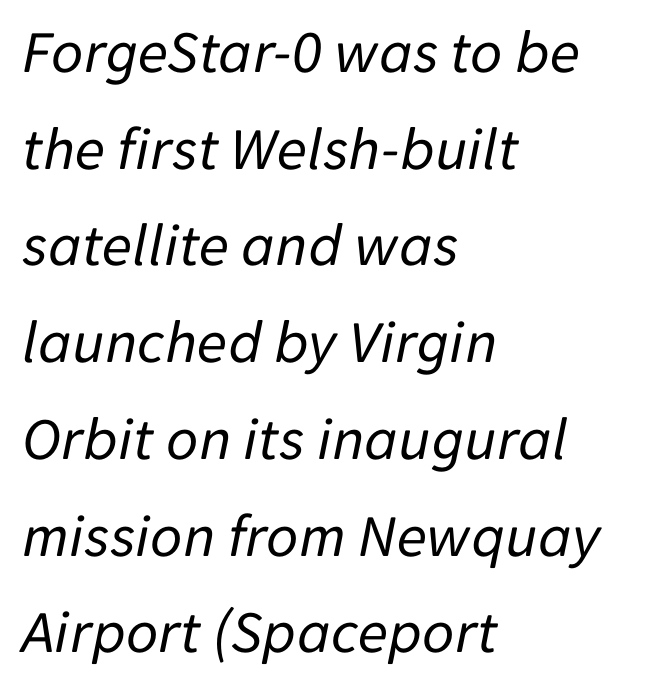
Q: Is the text bold? A: No.
Q: Is the text italic (slanted)? A: Yes, it leans right by about 11 degrees.
Q: Is the text underlined? A: No.
Q: How is the paragraph aligned? A: Left-aligned.
Q: Is the spacing between letters normal or unusually wide? A: Normal.
Q: Is the spacing between lines tight, normal or loose? A: Normal.
Q: Width (condensed, normal, or wide)? A: Normal.
Q: Stroke contrast? A: Low.
Q: x-height? A: Medium.
Q: Monospaced? A: No.
